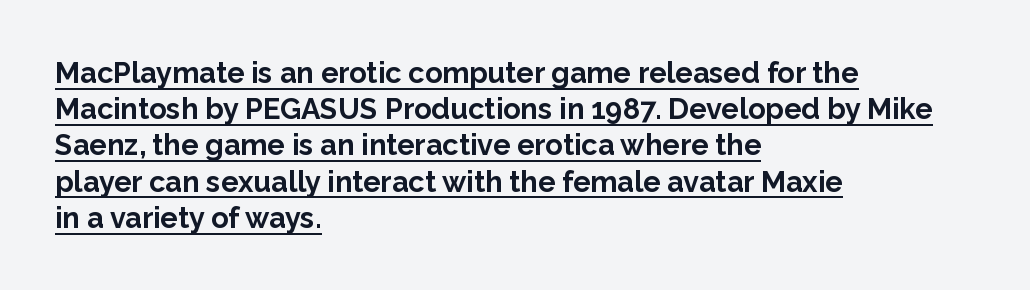
Serifs: no, the terminals of the letterforms are clean. Looks like regular typesetting: each glyph gets only the width it needs. This sample carries an underscore along the baseline area. These lines were composed using upright roman letters.
